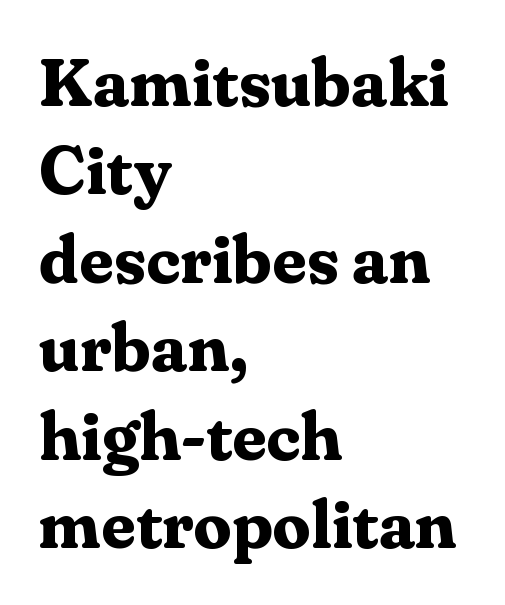
Q: Is the text bold? A: Yes.
Q: Is the text italic (slanted)? A: No, it is upright.
Q: Is the typeface a serif or a sans-serif typeface? A: Serif.
Q: Is the text underlined? A: No.
Q: How is the paragraph aligned? A: Left-aligned.
Q: Is the spacing between letters normal or unusually wide? A: Normal.
Q: Is the spacing between lines tight, normal or loose? A: Normal.
Q: Width (condensed, normal, or wide)? A: Normal.
Q: Stroke contrast? A: Medium.
Q: x-height? A: Medium.
Q: Monospaced? A: No.
